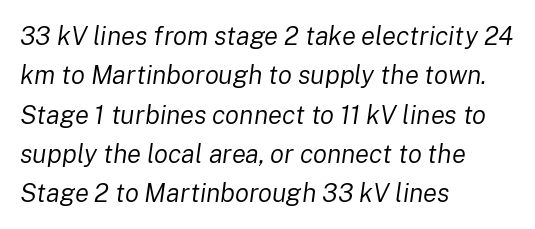
The image shows 26 px text type, italic (leaning right); set left-aligned, normal line spacing (1.51x), normal letter spacing, not underlined.
